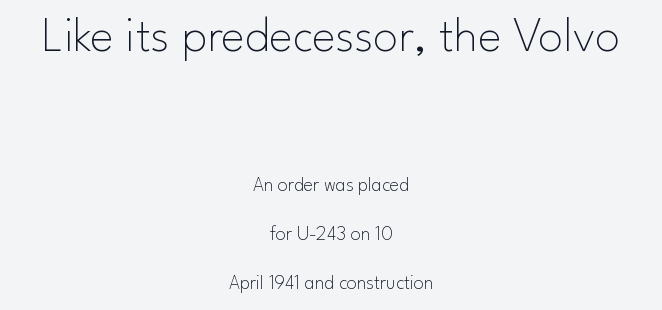
Q: Is the text bold? A: No.
Q: Is the text italic (slanted)? A: No, it is upright.
Q: Is the typeface a serif or a sans-serif typeface? A: Sans-serif.
Q: Is the text underlined? A: No.
Q: How is the paragraph aligned? A: Centered.
Q: Is the spacing between letters normal or unusually wide? A: Normal.
Q: Is the spacing between lines tight, normal or loose? A: Loose.
Q: Which block of text is set in a larger size, the first (top) or the second (bottom)? A: The first (top) one.
Q: Width (condensed, normal, or wide)? A: Normal.
Q: Stroke contrast? A: Low.
Q: x-height? A: Small.
Q: Monospaced? A: No.
